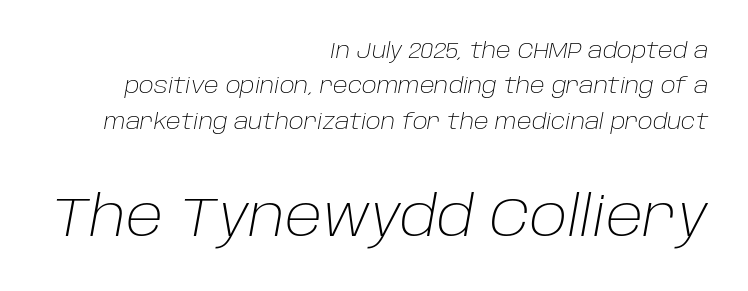
Q: Is the text bold? A: No.
Q: Is the text italic (slanted)? A: Yes, it leans right by about 10 degrees.
Q: Is the text underlined? A: No.
Q: How is the paragraph aligned? A: Right-aligned.
Q: Is the spacing between letters normal or unusually wide? A: Normal.
Q: Is the spacing between lines tight, normal or loose? A: Normal.
Q: Which block of text is set in a larger size, the first (top) or the second (bottom)? A: The second (bottom) one.
Q: Width (condensed, normal, or wide)? A: Normal.
Q: Stroke contrast? A: Low.
Q: x-height? A: Large.
Q: Monospaced? A: No.
